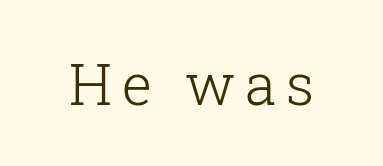
The image shows 57 px light serif type, upright; set not underlined; low stroke contrast and a medium x-height.
